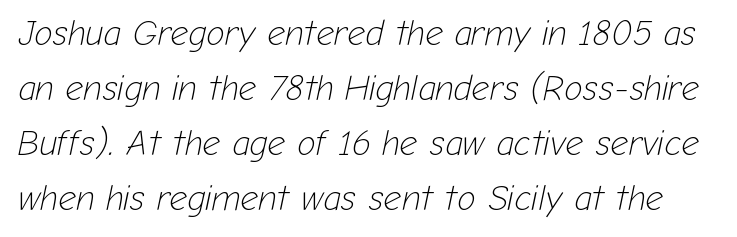
The image shows 35 px light type, italic (leaning right); set normal line spacing (1.57x), normal letter spacing, not underlined; low stroke contrast and a medium x-height.
